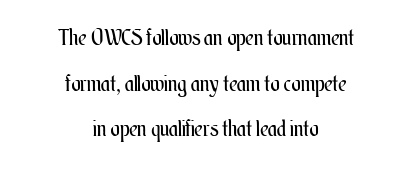
Q: Is the text bold? A: No.
Q: Is the text italic (slanted)? A: No, it is upright.
Q: Is the text underlined? A: No.
Q: How is the paragraph aligned? A: Centered.
Q: Is the spacing between letters normal or unusually wide? A: Normal.
Q: Is the spacing between lines tight, normal or loose? A: Loose.
